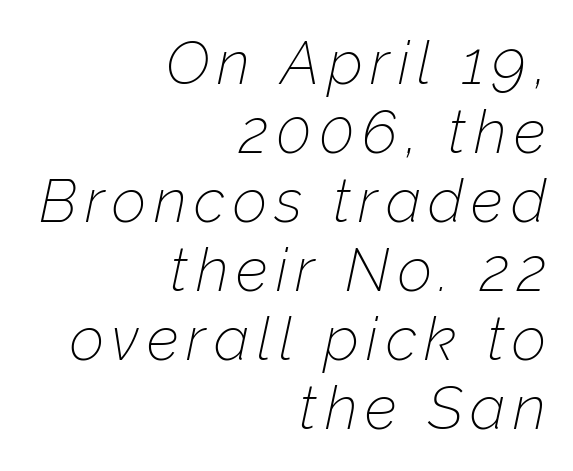
{"italic": "yes", "lean": "right", "slant_degrees": 12, "bold": "no", "weight": "thin", "width": "normal", "stroke_contrast": "low", "x_height": "medium", "monospaced": "no", "underline": "no", "align": "right", "line_spacing": "tight", "line_spacing_ratio": 1.15, "glyph_px": 60}
